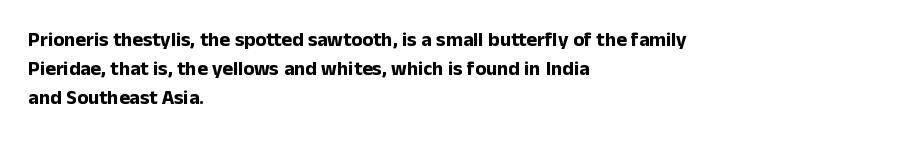
Q: Is the text bold? A: Yes.
Q: Is the text italic (slanted)? A: No, it is upright.
Q: Is the text underlined? A: No.
Q: How is the paragraph aligned? A: Left-aligned.
Q: Is the spacing between letters normal or unusually wide? A: Normal.
Q: Is the spacing between lines tight, normal or loose? A: Normal.
